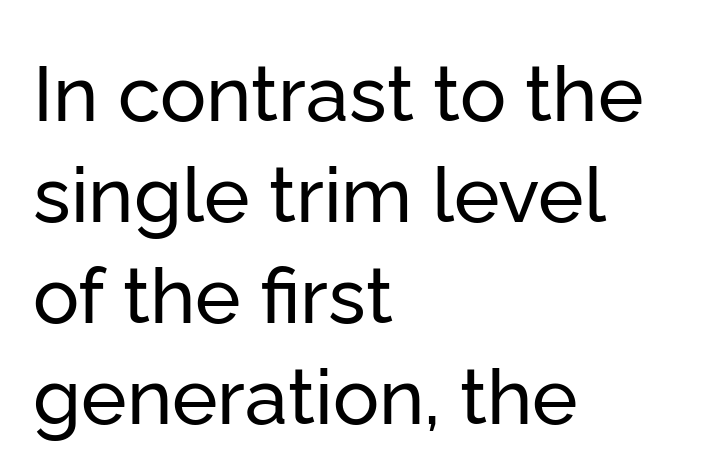
Q: Is the text italic (slanted)? A: No, it is upright.
Q: Is the typeface a serif or a sans-serif typeface? A: Sans-serif.
Q: Is the text underlined? A: No.
Q: How is the paragraph aligned? A: Left-aligned.
Q: Is the spacing between letters normal or unusually wide? A: Normal.
Q: Is the spacing between lines tight, normal or loose? A: Normal.
Q: Width (condensed, normal, or wide)? A: Normal.
Q: Stroke contrast? A: Low.
Q: x-height? A: Medium.
Q: Monospaced? A: No.
